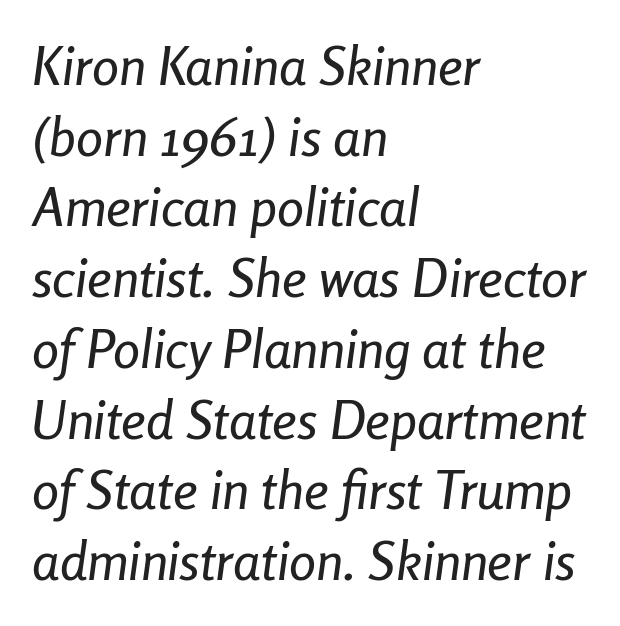
{"italic": "yes", "lean": "right", "slant_degrees": 8, "width": "condensed", "stroke_contrast": "low", "x_height": "medium", "monospaced": "no", "underline": "no", "align": "left", "line_spacing": "normal", "line_spacing_ratio": 1.31, "letter_spacing": "normal", "letter_spacing_em": 0.0, "glyph_px": 54}
